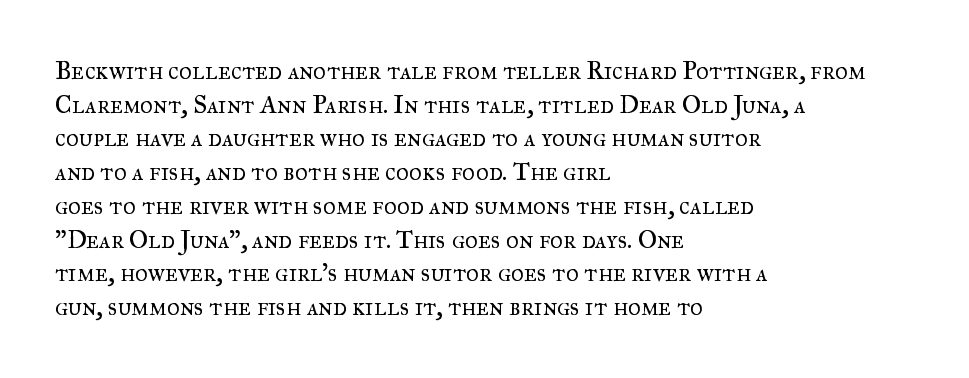
Honestly, there is no underline to notice here at all. When letters stand straight like this, we call the style roman or upright. The passage shown stacks its lines at a standard gap. Horizontal alignment here is leftward, the default for most running prose. Ink coverage per letter is moderate at most.
